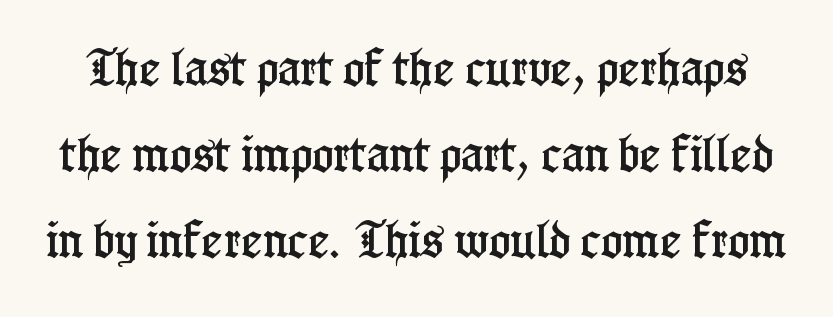
Q: Is the text italic (slanted)? A: No, it is upright.
Q: Is the typeface a serif or a sans-serif typeface? A: Serif.
Q: Is the text underlined? A: No.
Q: Is the spacing between letters normal or unusually wide? A: Normal.
Q: Is the spacing between lines tight, normal or loose? A: Loose.
Q: Width (condensed, normal, or wide)? A: Condensed.
Q: Stroke contrast? A: Low.
Q: x-height? A: Medium.
Q: Monospaced? A: No.
